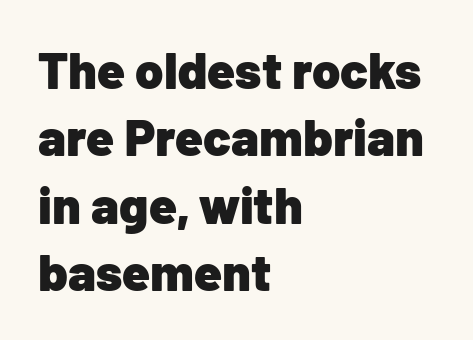
Letterform terminals end flat and unadorned throughout the passage. Check the space under the baseline: it is left empty. A normal amount of white space separates one row of letters from the next. A dark, heavy texture on the line: the type is bold. Spacing verdict: proportional, widths tailored to each character. The typesetter chose a ragged-right arrangement here.
